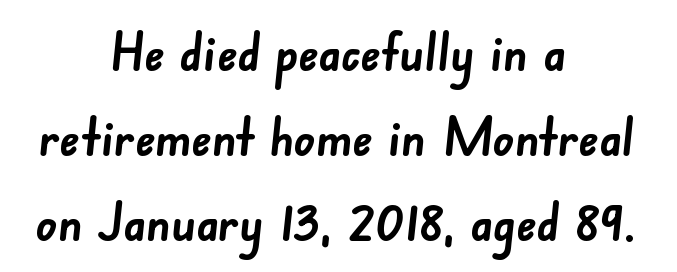
The image shows 52 px semibold sans-serif type; set centered, normal line spacing (1.63x), normal letter spacing, not underlined; low stroke contrast and a small x-height.
